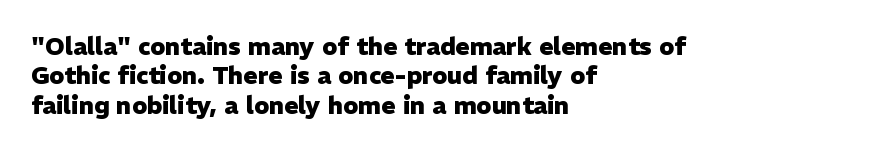
Q: Is the text bold? A: Yes.
Q: Is the text italic (slanted)? A: No, it is upright.
Q: Is the text underlined? A: No.
Q: How is the paragraph aligned? A: Left-aligned.
Q: Is the spacing between letters normal or unusually wide? A: Normal.
